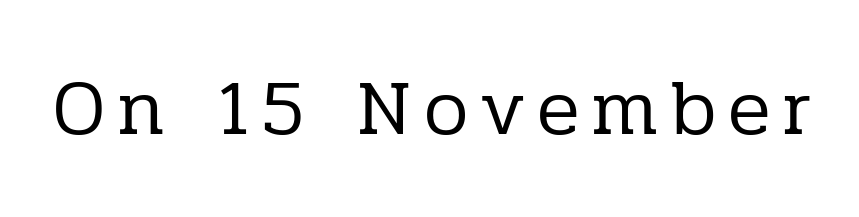
Old-style or modern, the face here clearly has serifs. No heavy texture on the line: the type isn't bold. Varying glyph widths throughout — classic text-font behaviour. Clear beneath every line of the passage. Designer's note — italics off, roman on.
